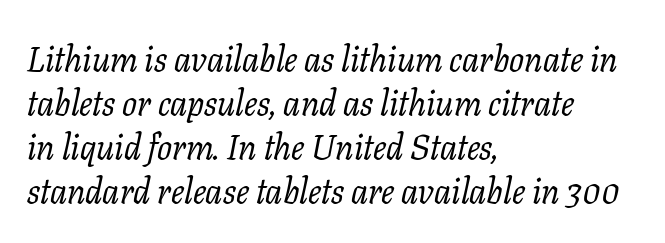
{"serif": "yes", "italic": "yes", "lean": "right", "slant_degrees": 11, "bold": "no", "weight": "regular", "width": "normal", "stroke_contrast": "low", "x_height": "medium", "monospaced": "no", "underline": "no", "align": "left", "line_spacing": "normal", "line_spacing_ratio": 1.26, "letter_spacing": "normal", "letter_spacing_em": 0.0, "glyph_px": 35}
